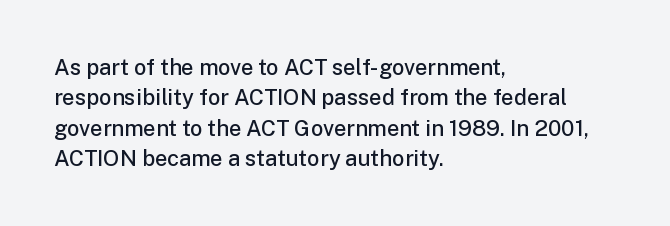
{"italic": "no", "bold": "semi", "underline": "no", "align": "left", "line_spacing": "normal", "line_spacing_ratio": 1.38, "letter_spacing": "normal", "letter_spacing_em": 0.0, "glyph_px": 22}
